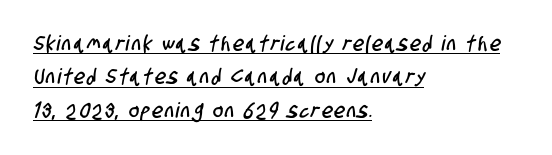
The image shows 21 px text type; set left-aligned, normal line spacing (1.59x), underlined.
